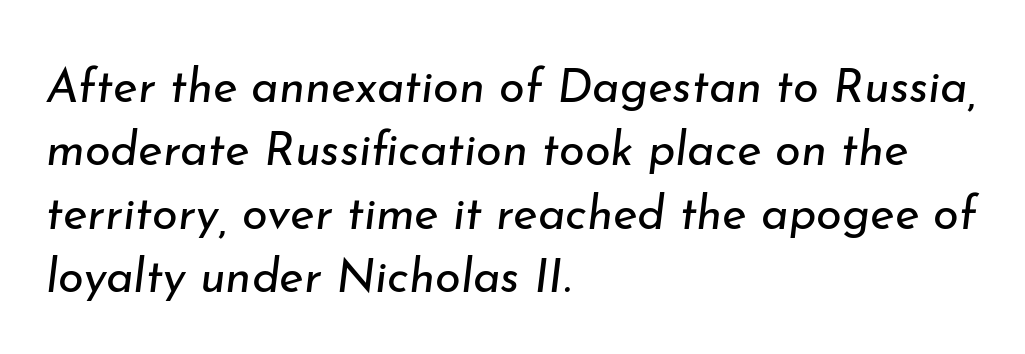
A clean baseline with only descenders dipping below it. Unbolded letterforms with no extra heft. Compared with a centered layout, this one pins lines to the left instead. The specimen reads as italic at a glance. Whoever set this chose a conventional vertical rhythm. Looks like regular typesetting: each glyph gets only the width it needs.
